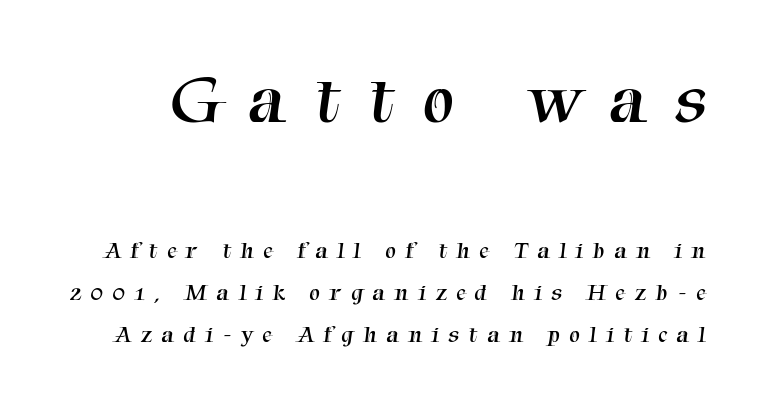
Between these two stacked blocks, the higher one wins on size. The passage shown is typed in a proportional face where columns would drift. Type without underlining. Font category for this specimen: serif. The letters look calm and open, with moderate or lighter stems.
